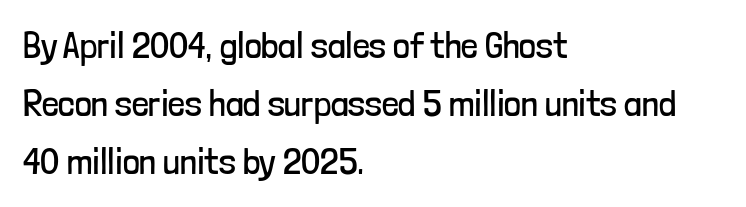
The image shows 37 px regular-weight, condensed sans-serif type, upright; set left-aligned, normal line spacing (1.57x), normal letter spacing, not underlined; low stroke contrast and a medium x-height.
